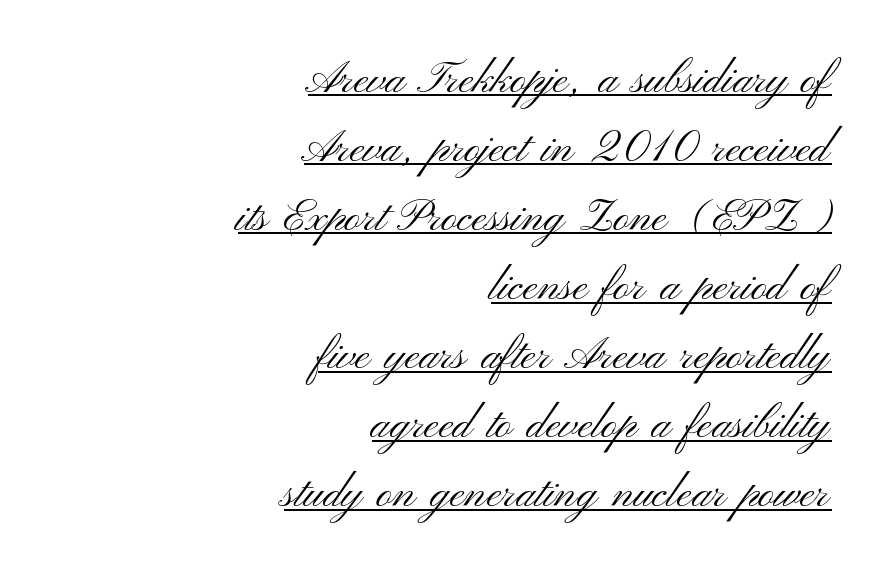
{"serif": "no", "bold": "no", "weight": "light", "width": "wide", "stroke_contrast": "medium", "x_height": "small", "monospaced": "no", "underline": "yes", "align": "right", "line_spacing": "normal", "line_spacing_ratio": 1.57, "letter_spacing": "normal", "letter_spacing_em": 0.0, "glyph_px": 44}
